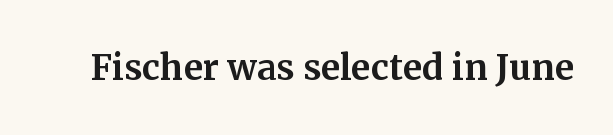
{"serif": "yes", "italic": "no", "width": "normal", "stroke_contrast": "medium", "x_height": "medium", "monospaced": "no", "underline": "no", "letter_spacing": "normal", "letter_spacing_em": 0.0, "glyph_px": 47}
